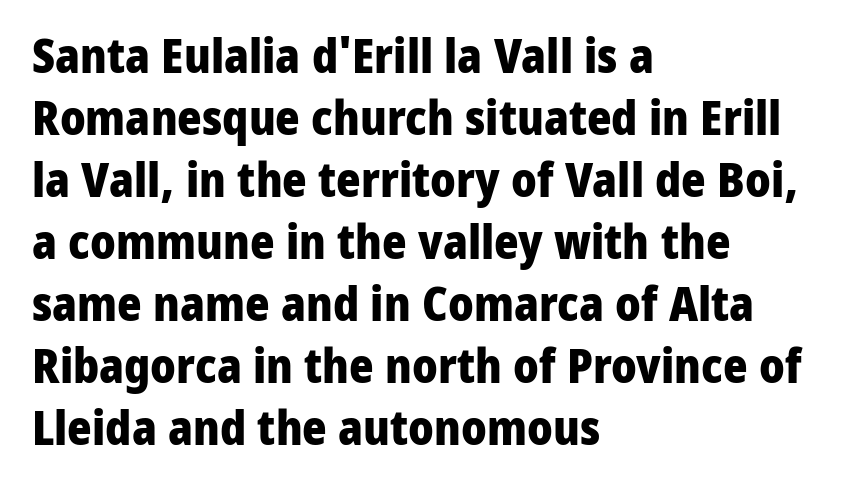
{"serif": "no", "italic": "no", "bold": "yes", "weight": "heavy", "width": "normal", "stroke_contrast": "low", "x_height": "medium", "monospaced": "no", "underline": "no", "align": "left", "line_spacing": "normal", "line_spacing_ratio": 1.32, "letter_spacing": "normal", "letter_spacing_em": 0.0, "glyph_px": 47}
